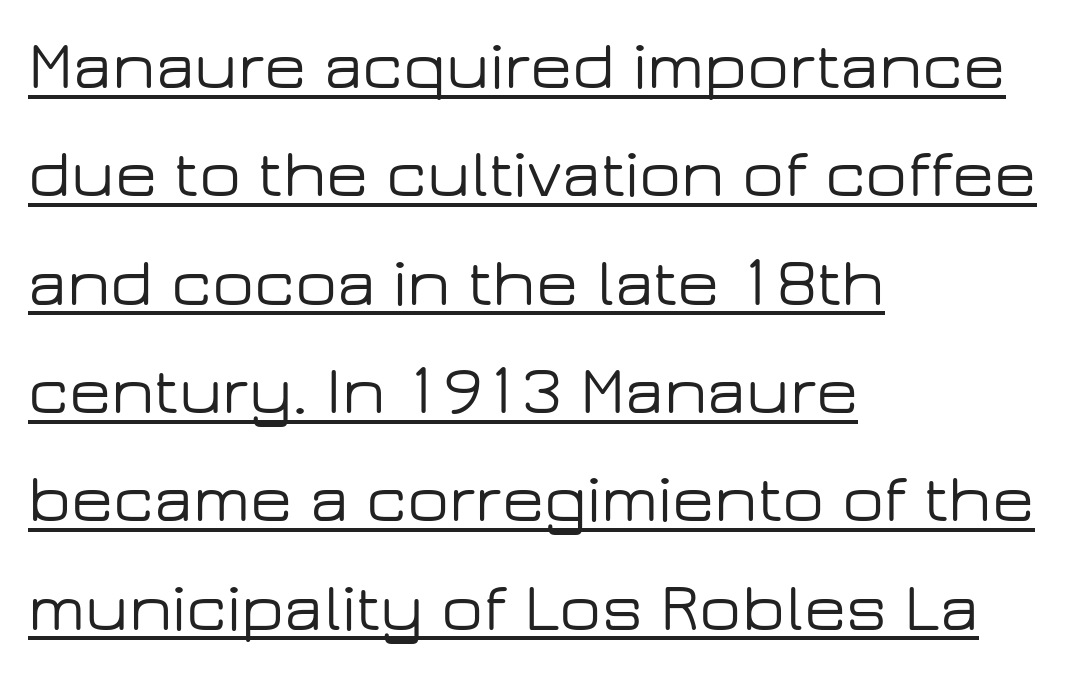
Q: Is the text italic (slanted)? A: No, it is upright.
Q: Is the typeface a serif or a sans-serif typeface? A: Sans-serif.
Q: Is the text underlined? A: Yes.
Q: How is the paragraph aligned? A: Left-aligned.
Q: Is the spacing between letters normal or unusually wide? A: Normal.
Q: Is the spacing between lines tight, normal or loose? A: Normal.
Q: Width (condensed, normal, or wide)? A: Wide.
Q: Stroke contrast? A: Low.
Q: x-height? A: Medium.
Q: Monospaced? A: No.
